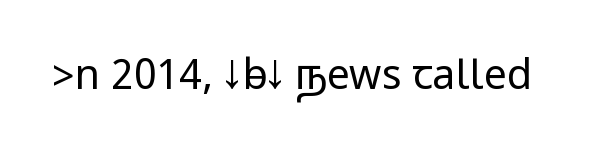
Q: Is the text bold? A: No.
Q: Is the text italic (slanted)? A: No, it is upright.
Q: Is the typeface a serif or a sans-serif typeface? A: Sans-serif.
Q: Is the text underlined? A: No.
Q: Is the spacing between letters normal or unusually wide? A: Normal.
Q: Width (condensed, normal, or wide)? A: Condensed.
Q: Stroke contrast? A: Low.
